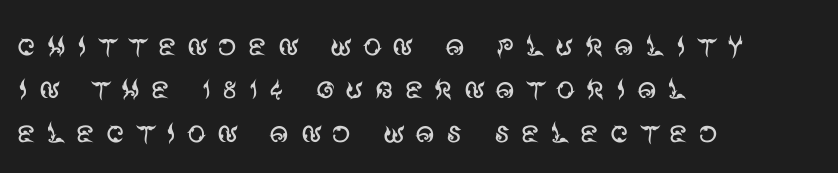
The image shows 38 px regular-weight sans-serif type, upright; set left-aligned, tight line spacing (1.14x), unusually wide letter spacing (+0.26 em), not underlined; medium stroke contrast and a large x-height.
